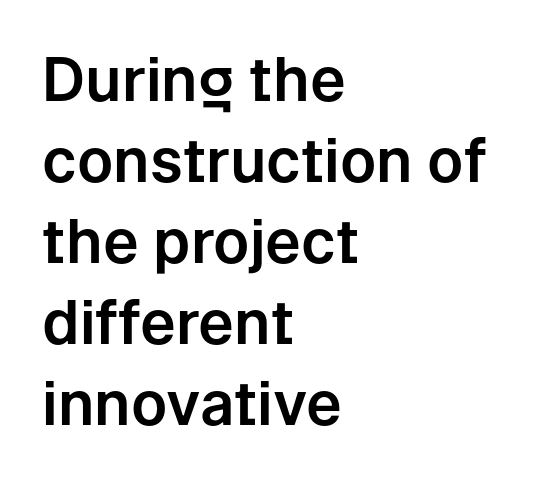
The image shows 60 px sans-serif type, upright; set left-aligned, normal line spacing (1.35x), normal letter spacing, not underlined; low stroke contrast and a medium x-height.
